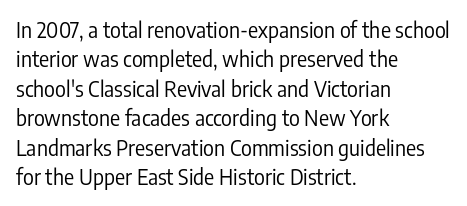
The image shows 21 px text type, upright; set left-aligned, normal line spacing (1.4x), normal letter spacing, not underlined.
